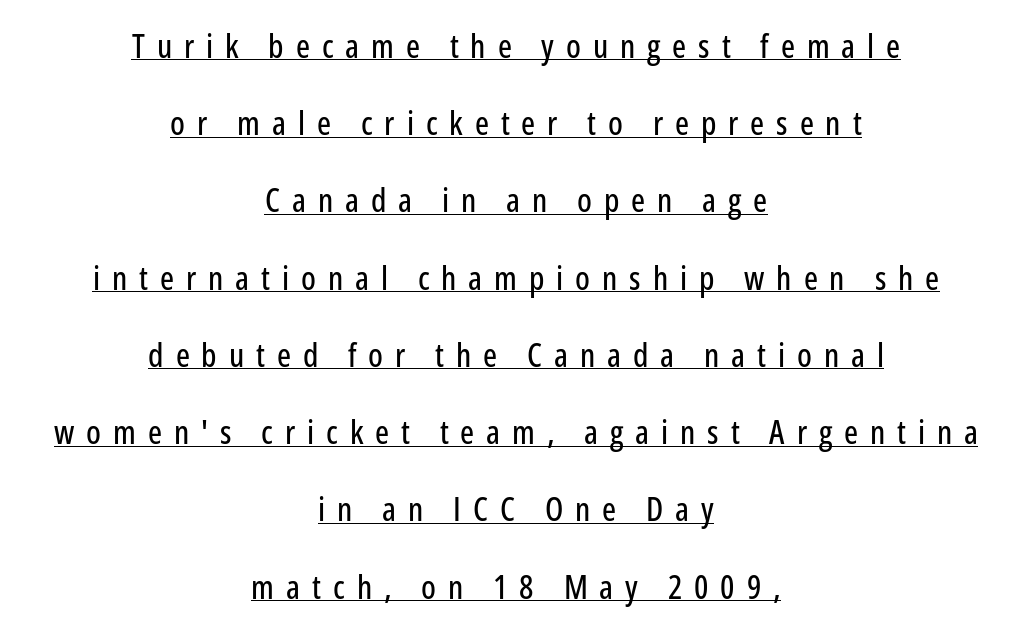
{"serif": "no", "italic": "no", "width": "condensed", "stroke_contrast": "low", "x_height": "medium", "monospaced": "no", "underline": "yes", "align": "center", "line_spacing": "loose", "line_spacing_ratio": 2.34, "letter_spacing": "wide", "letter_spacing_em": 0.36, "glyph_px": 33}
